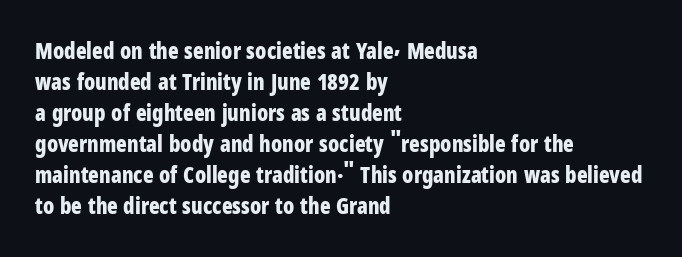
The image shows 22 px bold type, upright; set left-aligned, normal line spacing (1.41x), normal letter spacing, not underlined.
